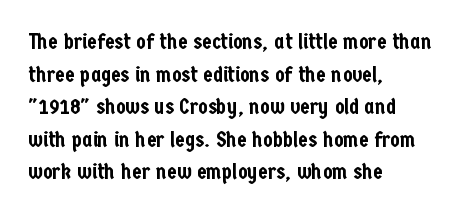
{"italic": "no", "underline": "no", "align": "left", "line_spacing": "normal", "line_spacing_ratio": 1.48, "letter_spacing": "normal", "letter_spacing_em": 0.0, "glyph_px": 22}
